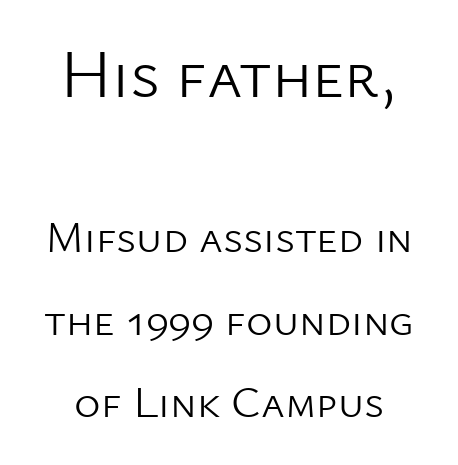
Q: Is the text bold? A: No.
Q: Is the text italic (slanted)? A: No, it is upright.
Q: Is the typeface a serif or a sans-serif typeface? A: Sans-serif.
Q: Is the text underlined? A: No.
Q: Is the spacing between letters normal or unusually wide? A: Normal.
Q: Which block of text is set in a larger size, the first (top) or the second (bottom)? A: The first (top) one.
Q: Width (condensed, normal, or wide)? A: Normal.
Q: Stroke contrast? A: Low.
Q: x-height? A: Medium.
Q: Monospaced? A: No.
